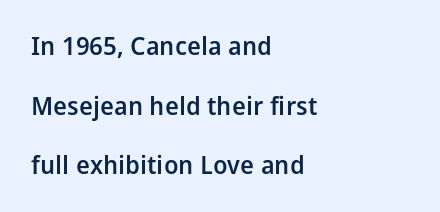
{"italic": "no", "bold": "semi", "underline": "no", "align": "left", "line_spacing": "loose", "line_spacing_ratio": 2.39, "letter_spacing": "normal", "letter_spacing_em": 0.0, "glyph_px": 25}
